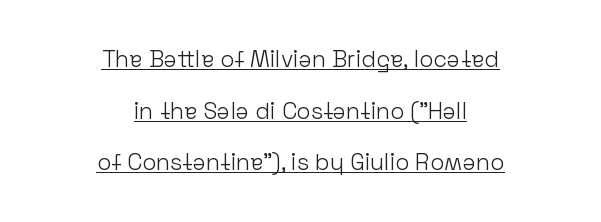
Q: Is the text bold? A: No.
Q: Is the text italic (slanted)? A: No, it is upright.
Q: Is the text underlined? A: Yes.
Q: How is the paragraph aligned? A: Centered.
Q: Is the spacing between letters normal or unusually wide? A: Normal.
Q: Is the spacing between lines tight, normal or loose? A: Loose.
